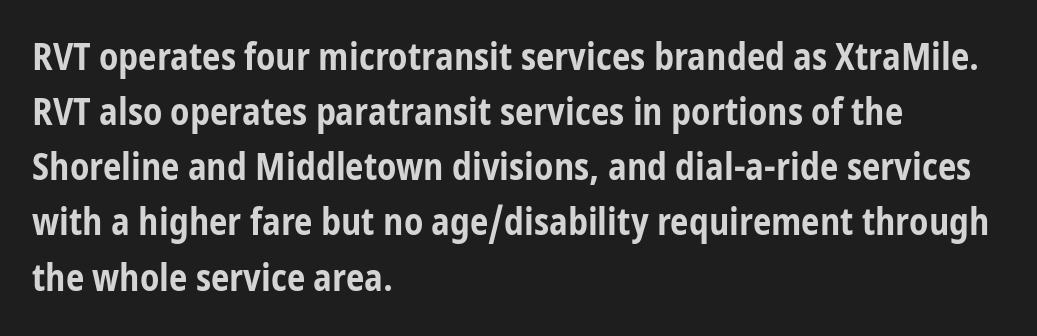
Decoration check: the copy has no underline. Is the letter spacing exaggerated? No — it looks like the ordinary default. Regarding serifs, this sample does without them. A typesetter would call this proportional, since set widths differ per character.
